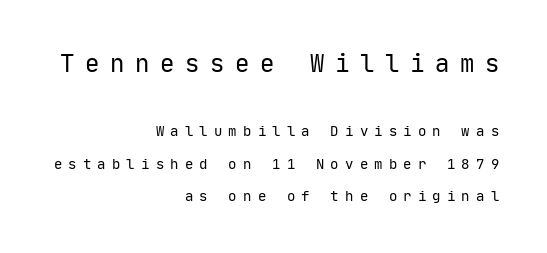
Q: Is the text bold? A: No.
Q: Is the text italic (slanted)? A: No, it is upright.
Q: Is the text underlined? A: No.
Q: How is the paragraph aligned? A: Right-aligned.
Q: Is the spacing between letters normal or unusually wide? A: Unusually wide.
Q: Is the spacing between lines tight, normal or loose? A: Loose.
Q: Which block of text is set in a larger size, the first (top) or the second (bottom)? A: The first (top) one.
